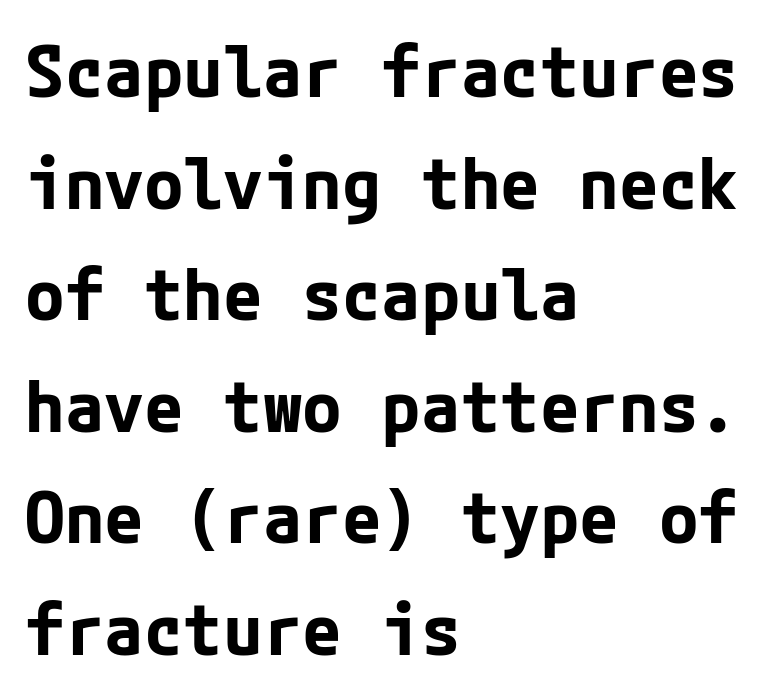
Q: Is the text bold? A: Yes.
Q: Is the text italic (slanted)? A: No, it is upright.
Q: Is the typeface a serif or a sans-serif typeface? A: Sans-serif.
Q: Is the text underlined? A: No.
Q: How is the paragraph aligned? A: Left-aligned.
Q: Is the spacing between letters normal or unusually wide? A: Normal.
Q: Is the spacing between lines tight, normal or loose? A: Normal.
Q: Width (condensed, normal, or wide)? A: Normal.
Q: Stroke contrast? A: Low.
Q: x-height? A: Medium.
